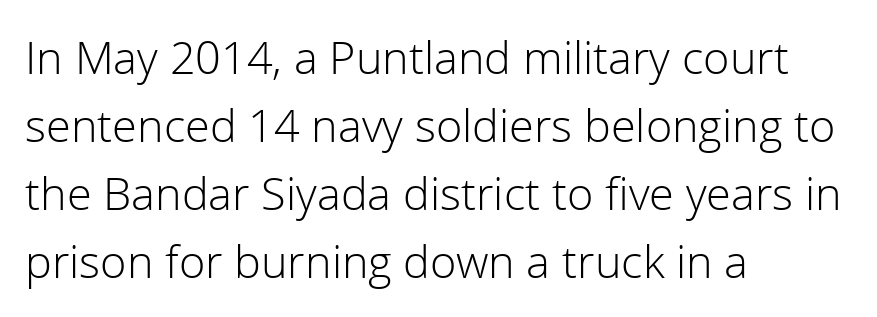
{"serif": "no", "italic": "no", "bold": "no", "weight": "light", "width": "normal", "x_height": "medium", "monospaced": "no", "underline": "no", "align": "left", "line_spacing": "normal", "line_spacing_ratio": 1.51, "letter_spacing": "normal", "letter_spacing_em": 0.0, "glyph_px": 45}
